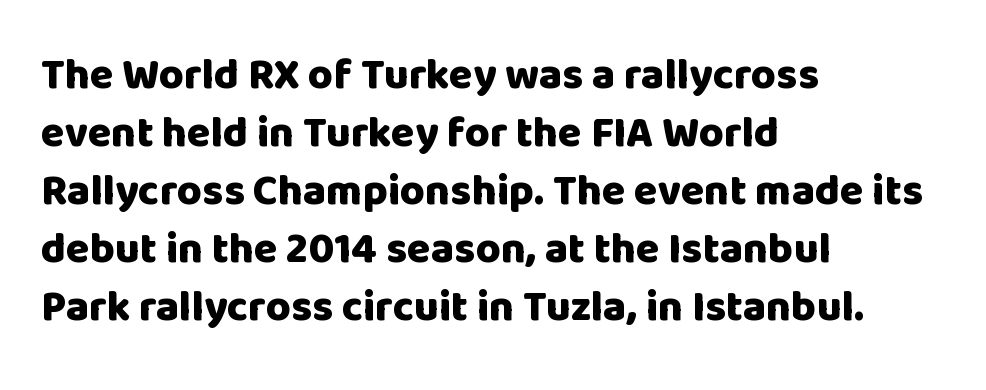
{"serif": "no", "italic": "no", "bold": "yes", "weight": "heavy", "width": "normal", "stroke_contrast": "low", "x_height": "large", "monospaced": "no", "underline": "no", "align": "left", "line_spacing": "normal", "line_spacing_ratio": 1.35, "letter_spacing": "normal", "letter_spacing_em": 0.0, "glyph_px": 43}
